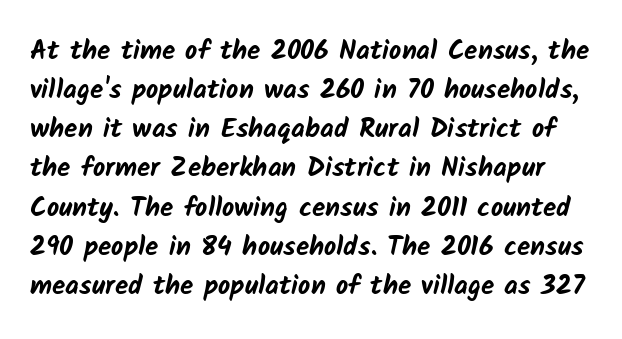
Letter spacing: default. Letters rest on an invisible, unmarked baseline. The rendering uses a bold face; every stroke is thick and dark. A typesetter would call this leading conventional body-copy spacing.
